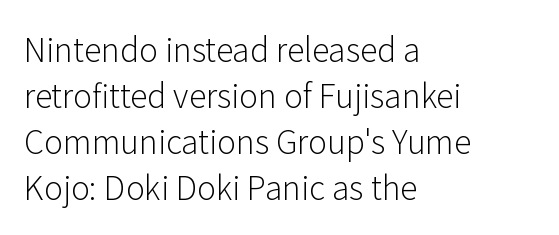
The image shows 32 px light sans-serif type, upright; set left-aligned, normal line spacing (1.44x), normal letter spacing, not underlined; low stroke contrast and a medium x-height.
